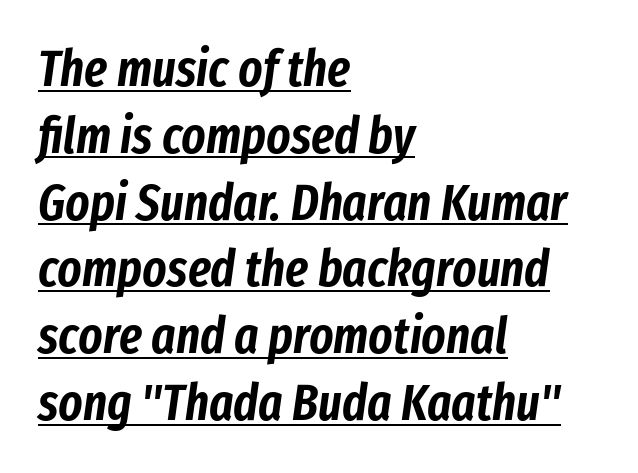
Compared with undecorated copy, this sample adds a rule below the words. The letters are slanted; this is an italic face. Character widths vary here, with narrow letters taking less room than wide ones. In CSS terms this would be text-align: left.
